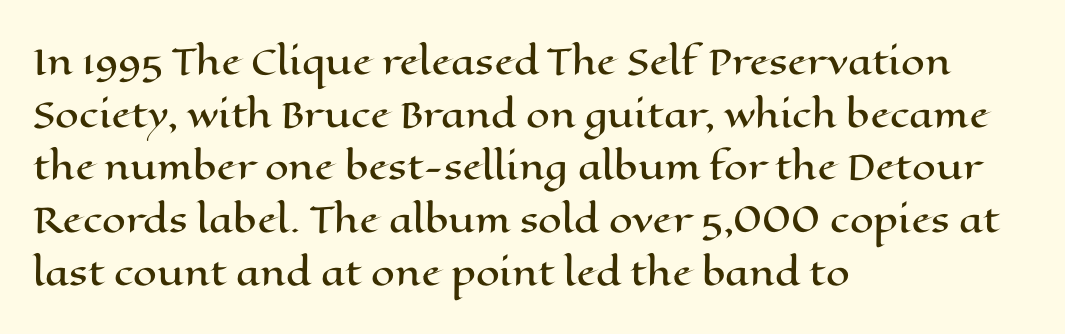
{"italic": "no", "width": "wide", "stroke_contrast": "high", "x_height": "medium", "monospaced": "no", "underline": "no", "align": "left", "line_spacing": "normal", "line_spacing_ratio": 1.55, "letter_spacing": "normal", "letter_spacing_em": 0.0, "glyph_px": 34}
